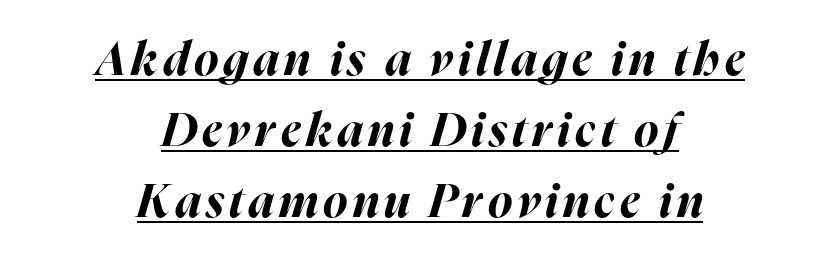
Q: Is the text bold? A: Yes.
Q: Is the text italic (slanted)? A: Yes, it leans right by about 16 degrees.
Q: Is the text underlined? A: Yes.
Q: How is the paragraph aligned? A: Centered.
Q: Is the spacing between lines tight, normal or loose? A: Normal.
Q: Width (condensed, normal, or wide)? A: Normal.
Q: Stroke contrast? A: High.
Q: x-height? A: Medium.
Q: Monospaced? A: No.
